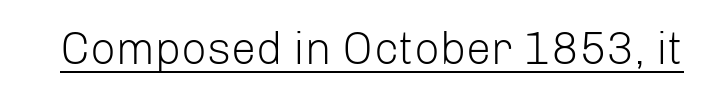
In terms of letterform style, serifs are entirely absent. Here the designer chose a conventional face with non-uniform glyph widths. Compared with a typical body face, this is equally light or lighter still. Students, note that the glyphs here touch the page at normal intervals. Style check: upright.
